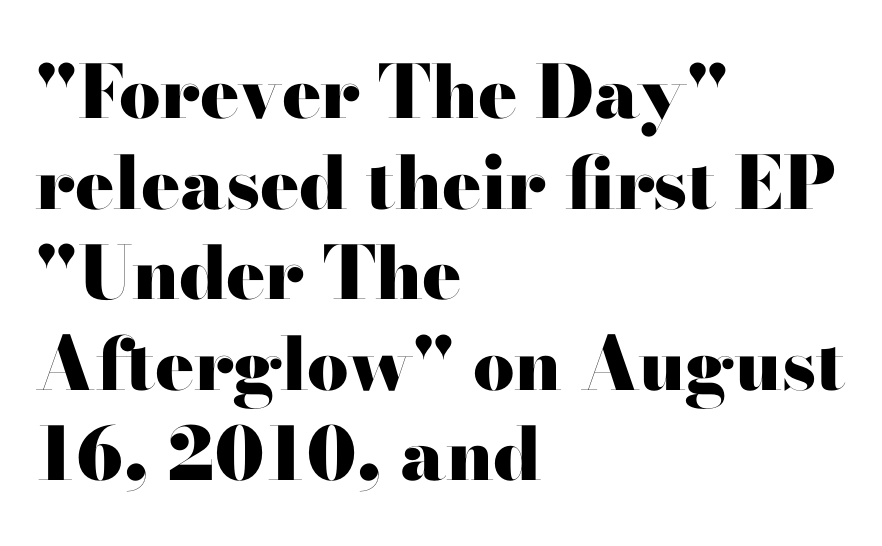
Q: Is the text bold? A: Yes.
Q: Is the text italic (slanted)? A: No, it is upright.
Q: Is the typeface a serif or a sans-serif typeface? A: Serif.
Q: Is the text underlined? A: No.
Q: How is the paragraph aligned? A: Left-aligned.
Q: Is the spacing between letters normal or unusually wide? A: Normal.
Q: Width (condensed, normal, or wide)? A: Wide.
Q: Stroke contrast? A: High.
Q: x-height? A: Small.
Q: Monospaced? A: No.
